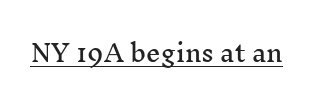
You can see a thin bar hugging the bottom of the glyphs. This rendering leaves character spacing at its baseline value. Style check: upright.
